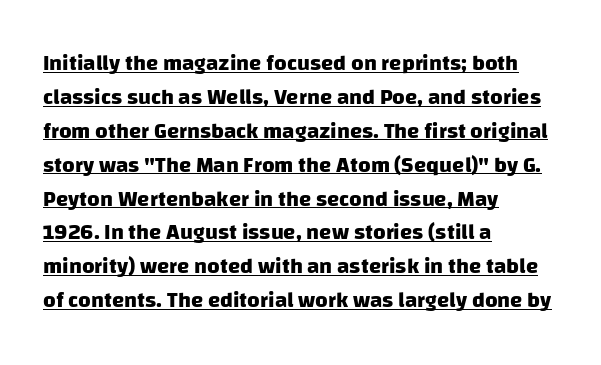
{"bold": "yes", "underline": "yes", "align": "left", "line_spacing": "normal", "line_spacing_ratio": 1.54, "letter_spacing": "normal", "letter_spacing_em": 0.0, "glyph_px": 22}
